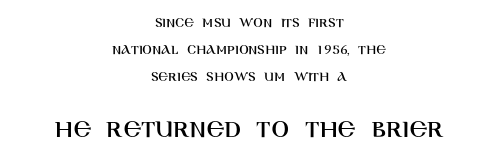
The image shows 26 px text type, upright; set centered, loose line spacing (1.92x), normal letter spacing, not underlined; the second (bottom) block is 1.86x larger.
